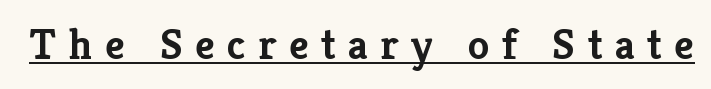
Q: Is the text bold? A: Yes.
Q: Is the text italic (slanted)? A: No, it is upright.
Q: Is the typeface a serif or a sans-serif typeface? A: Serif.
Q: Is the text underlined? A: Yes.
Q: Is the spacing between letters normal or unusually wide? A: Unusually wide.
Q: Width (condensed, normal, or wide)? A: Normal.
Q: Stroke contrast? A: Low.
Q: x-height? A: Medium.
Q: Monospaced? A: No.
